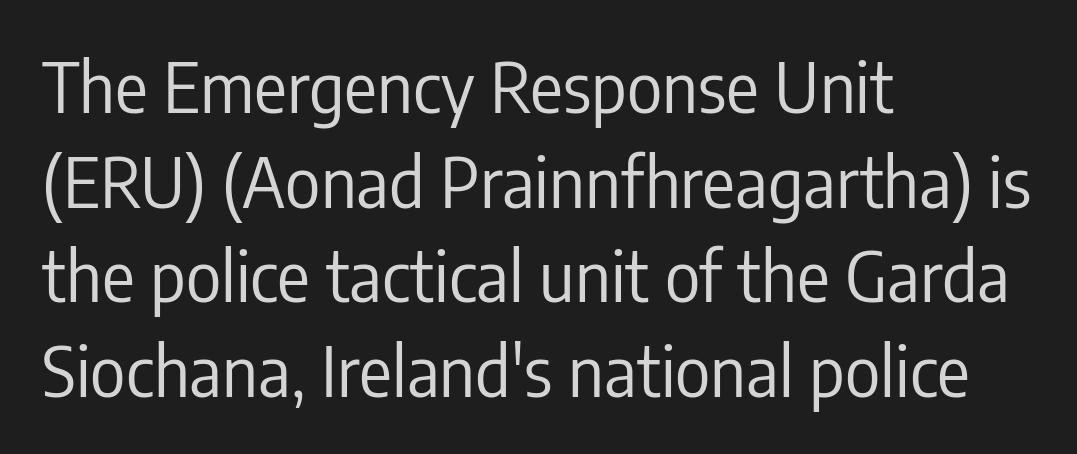
{"serif": "no", "italic": "no", "bold": "no", "weight": "regular", "width": "condensed", "stroke_contrast": "low", "x_height": "medium", "monospaced": "no", "underline": "no", "align": "left", "line_spacing": "normal", "line_spacing_ratio": 1.39, "letter_spacing": "normal", "letter_spacing_em": 0.0, "glyph_px": 68}
